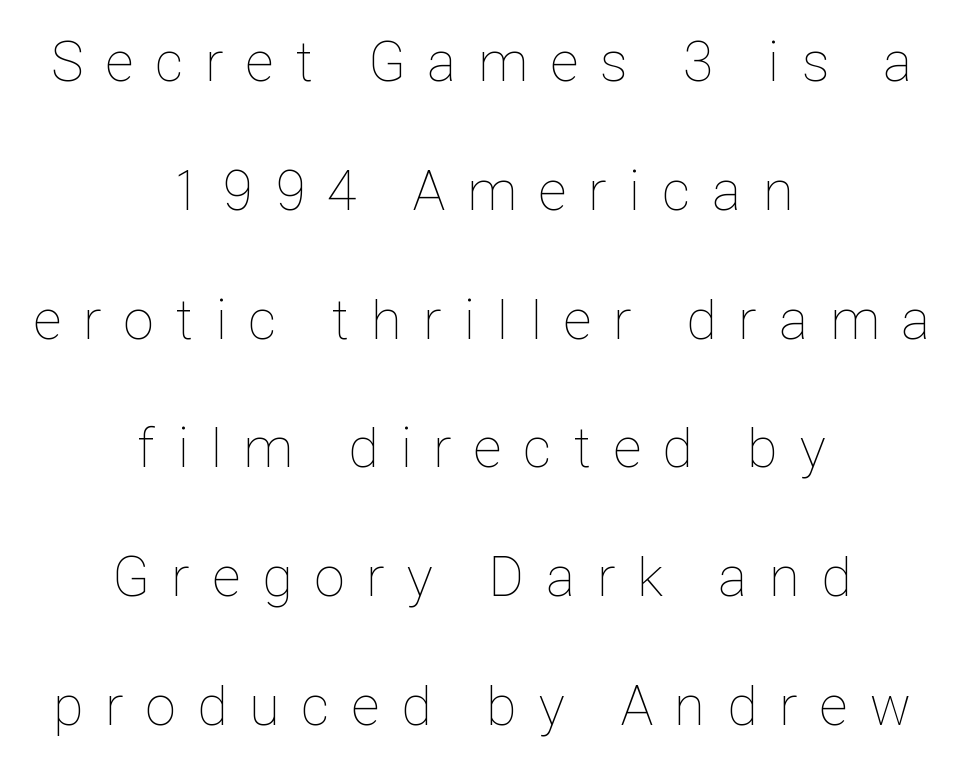
Q: Is the text bold? A: No.
Q: Is the text italic (slanted)? A: No, it is upright.
Q: Is the text underlined? A: No.
Q: How is the paragraph aligned? A: Centered.
Q: Is the spacing between letters normal or unusually wide? A: Unusually wide.
Q: Is the spacing between lines tight, normal or loose? A: Loose.
Q: Width (condensed, normal, or wide)? A: Condensed.
Q: Stroke contrast? A: Low.
Q: x-height? A: Medium.
Q: Monospaced? A: No.
